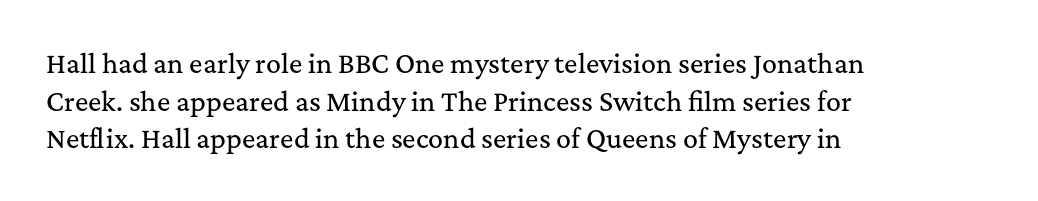
Q: Is the text italic (slanted)? A: No, it is upright.
Q: Is the text underlined? A: No.
Q: How is the paragraph aligned? A: Left-aligned.
Q: Is the spacing between letters normal or unusually wide? A: Normal.
Q: Is the spacing between lines tight, normal or loose? A: Normal.
